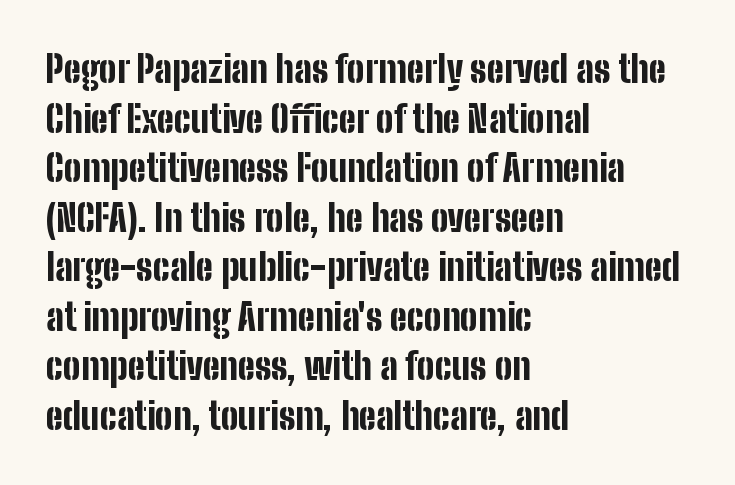
The image shows 37 px bold, condensed sans-serif type, upright; set left-aligned, normal line spacing (1.34x), normal letter spacing, not underlined; low stroke contrast and a medium x-height.
